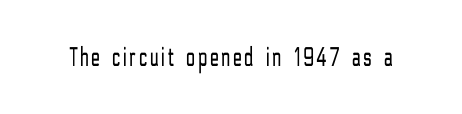
{"serif": "no", "italic": "no", "bold": "no", "weight": "light", "width": "condensed", "stroke_contrast": "low", "x_height": "medium", "monospaced": "no", "underline": "no", "glyph_px": 28}
